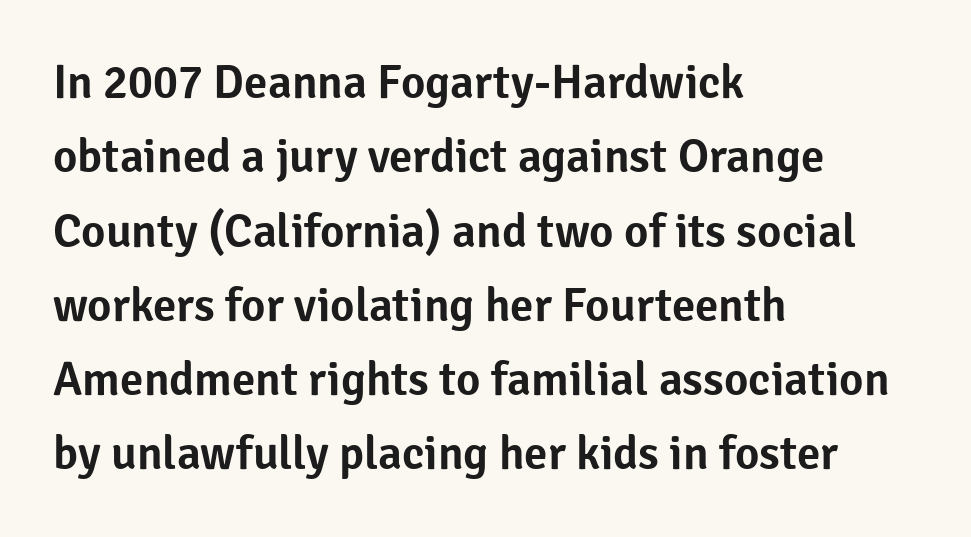
The image shows 47 px sans-serif type, upright; set left-aligned, normal line spacing (1.58x), normal letter spacing, not underlined; low stroke contrast and a medium x-height.
